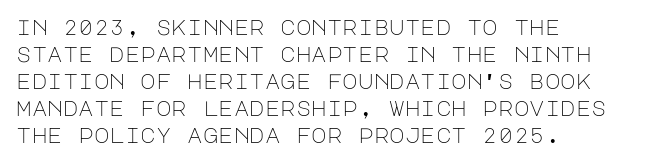
The image shows 21 px text type, upright; set left-aligned, normal line spacing (1.29x), normal letter spacing, not underlined.
